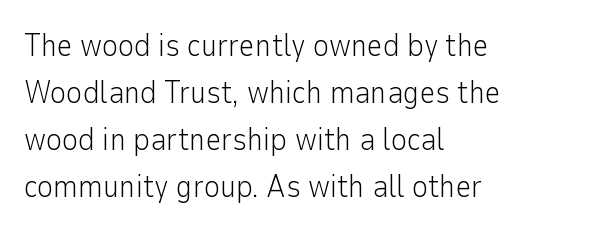
A typesetter would call this leading conventional body-copy spacing. A bare baseline throughout the passage. A quiet, ordinary-to-light weight characterises the typeface. Ascenders rise straight up at ninety degrees. Stroke terminals: plain, sans-serif.
